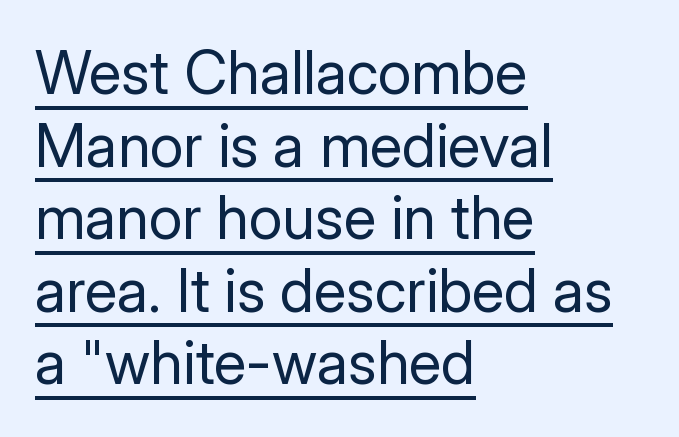
Q: Is the text bold? A: No.
Q: Is the text italic (slanted)? A: No, it is upright.
Q: Is the typeface a serif or a sans-serif typeface? A: Sans-serif.
Q: Is the text underlined? A: Yes.
Q: How is the paragraph aligned? A: Left-aligned.
Q: Is the spacing between letters normal or unusually wide? A: Normal.
Q: Width (condensed, normal, or wide)? A: Normal.
Q: Stroke contrast? A: Low.
Q: x-height? A: Medium.
Q: Monospaced? A: No.
